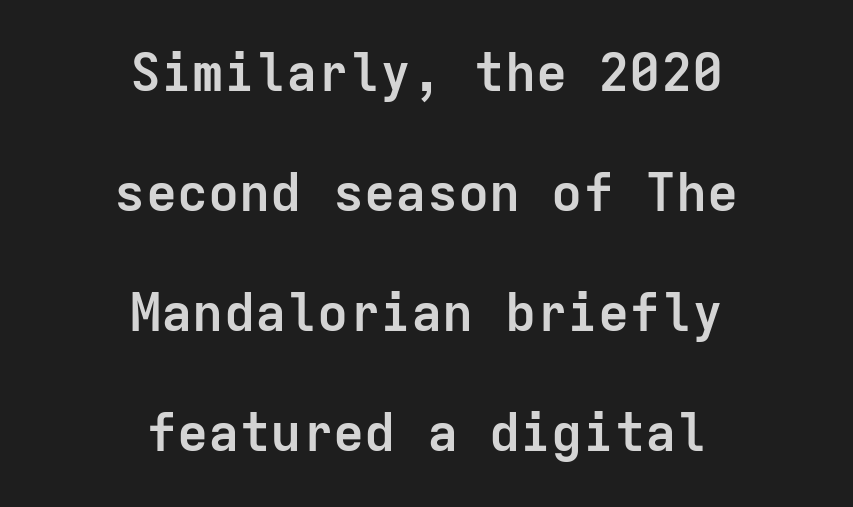
The image shows 52 px semibold sans-serif type, upright, monospaced; set centered, loose line spacing (2.31x), normal letter spacing, not underlined; low stroke contrast and a medium x-height.
